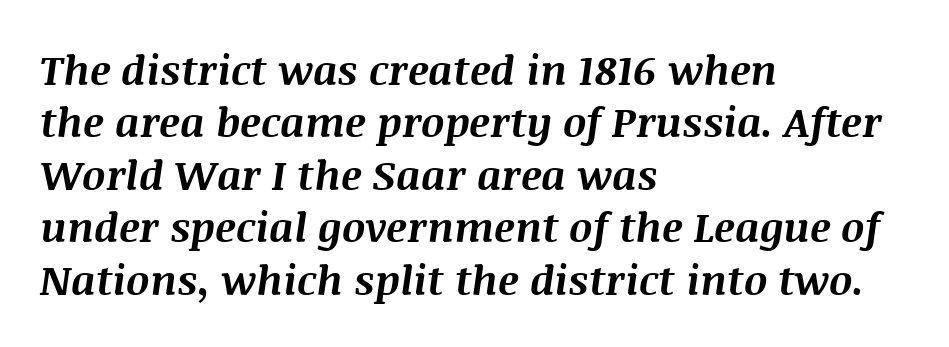
The image shows 41 px bold type, italic (leaning right); set left-aligned, normal line spacing (1.28x), normal letter spacing, not underlined; medium stroke contrast and a large x-height.
